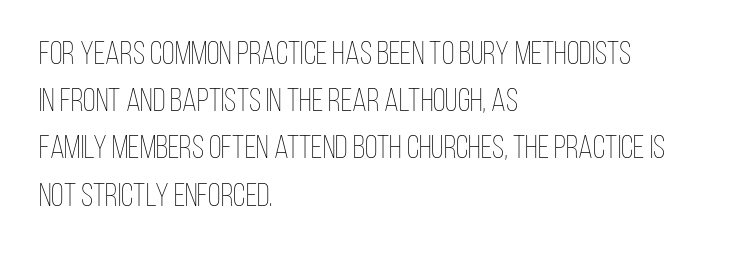
The image shows 33 px thin, condensed type, upright; set left-aligned, normal line spacing (1.43x), normal letter spacing, not underlined; low stroke contrast and a large x-height.
